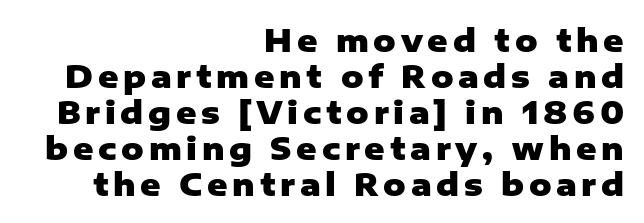
The image shows 31 px heavy sans-serif type, upright; set right-aligned, line spacing 1.16x, not underlined; low stroke contrast and a medium x-height.
